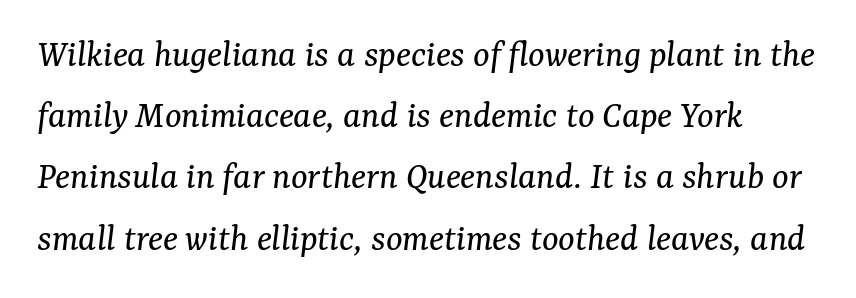
Q: Is the text bold? A: No.
Q: Is the text italic (slanted)? A: Yes, it leans right by about 7 degrees.
Q: Is the typeface a serif or a sans-serif typeface? A: Serif.
Q: Is the text underlined? A: No.
Q: Is the spacing between letters normal or unusually wide? A: Normal.
Q: Is the spacing between lines tight, normal or loose? A: Normal.
Q: Width (condensed, normal, or wide)? A: Normal.
Q: Stroke contrast? A: Medium.
Q: x-height? A: Medium.
Q: Monospaced? A: No.
